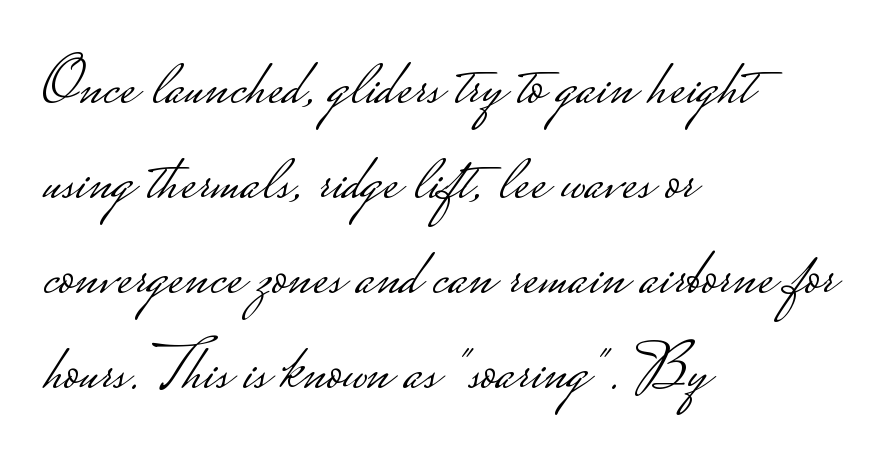
Q: Is the text bold? A: No.
Q: Is the text italic (slanted)? A: Yes.
Q: Is the typeface a serif or a sans-serif typeface? A: Sans-serif.
Q: Is the text underlined? A: No.
Q: How is the paragraph aligned? A: Left-aligned.
Q: Is the spacing between letters normal or unusually wide? A: Normal.
Q: Is the spacing between lines tight, normal or loose? A: Normal.
Q: Width (condensed, normal, or wide)? A: Wide.
Q: Stroke contrast? A: Low.
Q: Monospaced? A: No.
